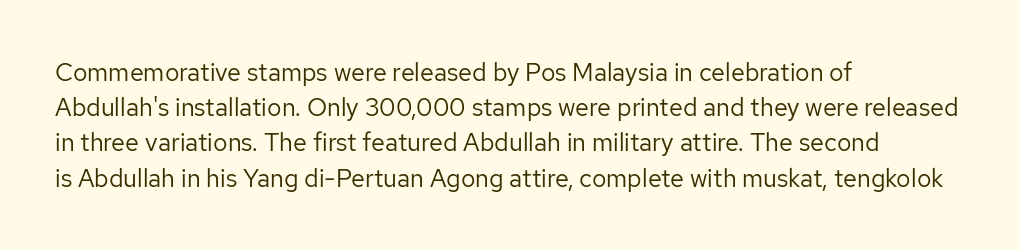
The image shows 25 px text type, upright; set left-aligned, normal line spacing (1.41x), normal letter spacing, not underlined.
